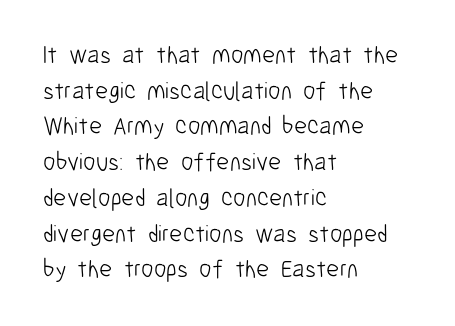
The image shows 25 px text type, upright; set left-aligned, normal line spacing (1.43x), normal letter spacing, not underlined.
